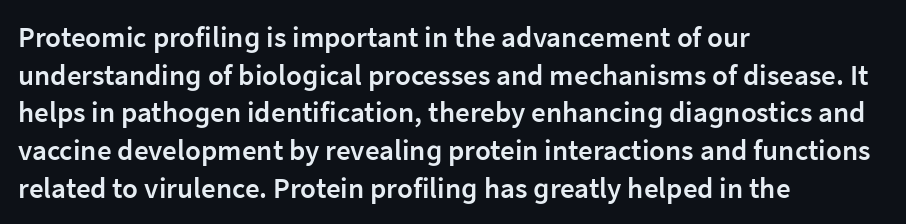
{"serif": "no", "italic": "no", "bold": "semi", "weight": "semibold", "width": "normal", "stroke_contrast": "low", "x_height": "medium", "monospaced": "no", "underline": "no", "align": "left", "line_spacing": "normal", "line_spacing_ratio": 1.3, "letter_spacing": "normal", "letter_spacing_em": 0.0, "glyph_px": 29}
